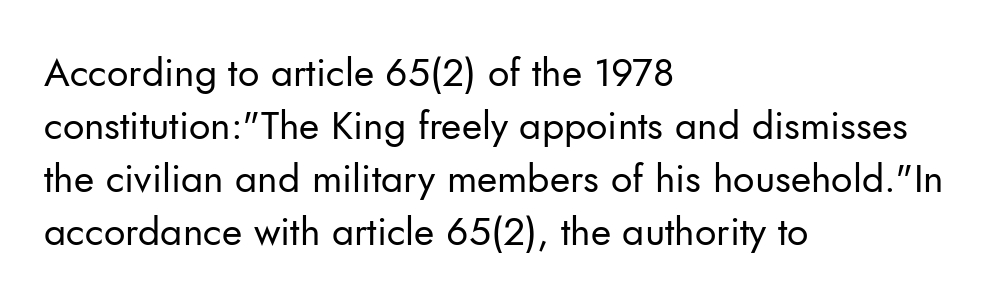
Q: Is the text bold? A: No.
Q: Is the text italic (slanted)? A: No, it is upright.
Q: Is the typeface a serif or a sans-serif typeface? A: Sans-serif.
Q: Is the text underlined? A: No.
Q: How is the paragraph aligned? A: Left-aligned.
Q: Is the spacing between letters normal or unusually wide? A: Normal.
Q: Is the spacing between lines tight, normal or loose? A: Normal.
Q: Width (condensed, normal, or wide)? A: Normal.
Q: Stroke contrast? A: Low.
Q: x-height? A: Small.
Q: Monospaced? A: No.
